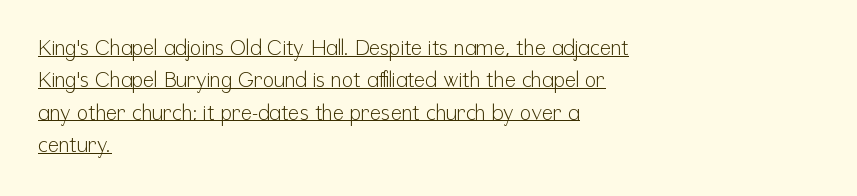
{"italic": "no", "bold": "no", "underline": "yes", "align": "left", "line_spacing": "normal", "line_spacing_ratio": 1.54, "letter_spacing": "normal", "letter_spacing_em": 0.0, "glyph_px": 21}
